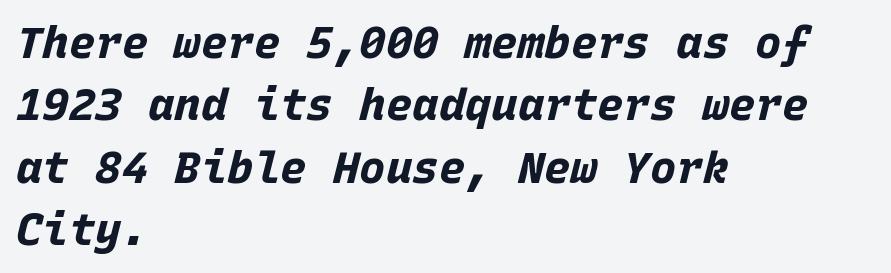
Q: Is the text bold? A: Yes.
Q: Is the text italic (slanted)? A: Yes, it leans right by about 15 degrees.
Q: Is the text underlined? A: No.
Q: How is the paragraph aligned? A: Left-aligned.
Q: Is the spacing between letters normal or unusually wide? A: Normal.
Q: Is the spacing between lines tight, normal or loose? A: Normal.
Q: Width (condensed, normal, or wide)? A: Normal.
Q: Stroke contrast? A: Low.
Q: x-height? A: Large.
Q: Monospaced? A: Yes.
